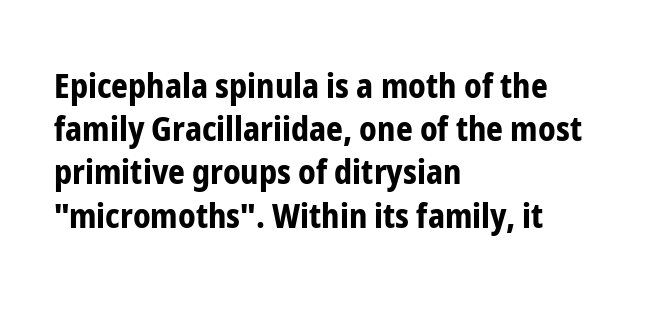
The image shows 33 px bold, condensed sans-serif type, upright; set left-aligned, normal line spacing (1.31x), normal letter spacing, not underlined; low stroke contrast and a medium x-height.
